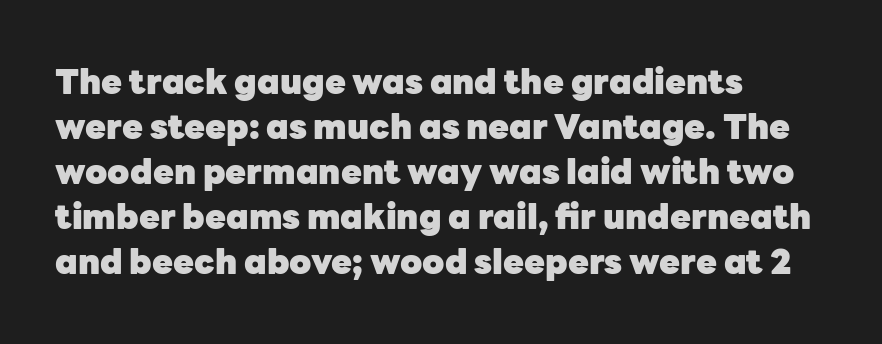
Clear beneath every line of the passage. The rows are spaced the way most documents space them. The passage shown is typed in a proportional face where columns would drift. Does the lettering tilt? It doesn't — this is upright. Typeset ragged right — the left edge is the straight one. Grotesque or geometric, the face here clearly has no serifs.
